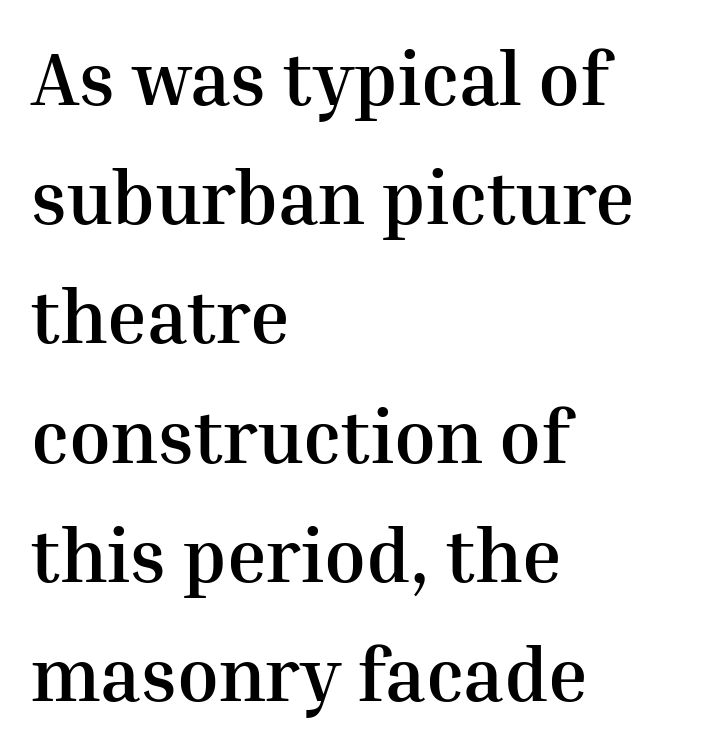
{"serif": "yes", "italic": "no", "bold": "yes", "weight": "semibold", "width": "normal", "stroke_contrast": "medium", "x_height": "medium", "monospaced": "no", "underline": "no", "align": "left", "line_spacing": "normal", "line_spacing_ratio": 1.59, "letter_spacing": "normal", "letter_spacing_em": 0.0, "glyph_px": 75}
